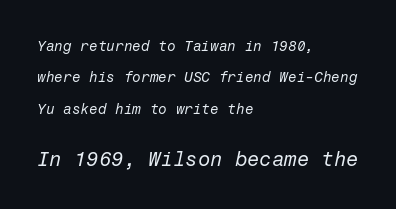
The image shows 20 px text type, italic (leaning right); set left-aligned, loose line spacing (2.24x), normal letter spacing, not underlined; the second (bottom) block is 1.43x larger.
